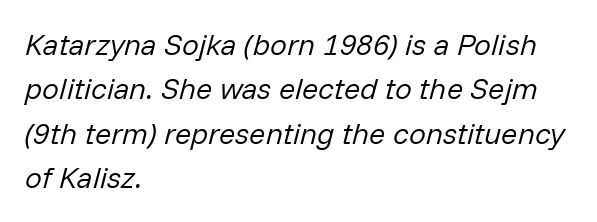
Tall strokes in this sample are angled rather than plumb. Vertically, the passage feels balanced, rows spaced as you'd expect. You could not count columns in this text — the font is proportionally spaced. Layout note: lines flush left.
